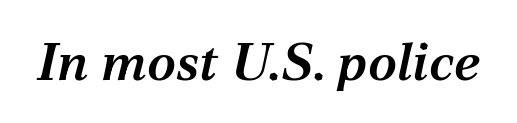
The image shows 53 px semibold serif type, italic (leaning right); set normal letter spacing, not underlined; medium stroke contrast and a medium x-height.
